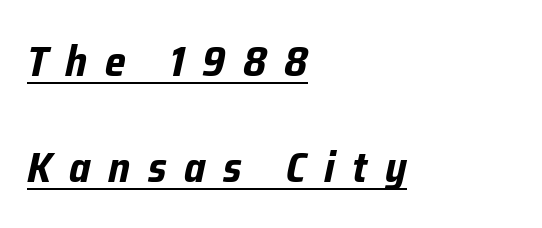
The image shows 43 px bold, condensed type, italic (leaning right); set left-aligned, loose line spacing (2.46x), unusually wide letter spacing (+0.41 em), underlined; low stroke contrast and a medium x-height.
